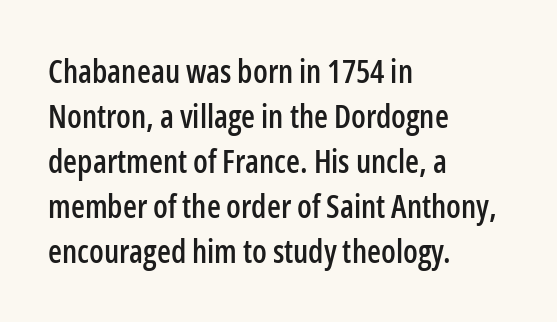
Q: Is the text italic (slanted)? A: No, it is upright.
Q: Is the typeface a serif or a sans-serif typeface? A: Sans-serif.
Q: Is the text underlined? A: No.
Q: How is the paragraph aligned? A: Left-aligned.
Q: Is the spacing between letters normal or unusually wide? A: Normal.
Q: Is the spacing between lines tight, normal or loose? A: Normal.
Q: Width (condensed, normal, or wide)? A: Condensed.
Q: Stroke contrast? A: Low.
Q: x-height? A: Medium.
Q: Monospaced? A: No.
